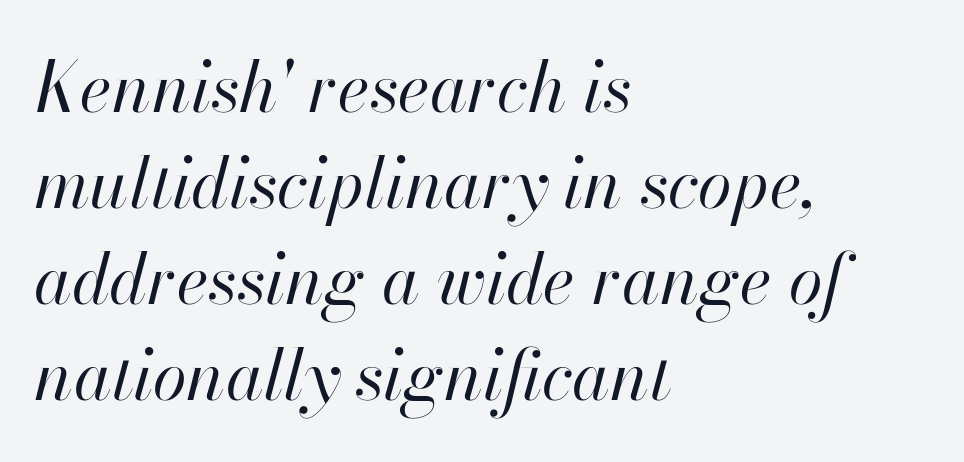
Q: Is the text bold? A: No.
Q: Is the text italic (slanted)? A: Yes, it leans right by about 13 degrees.
Q: Is the text underlined? A: No.
Q: How is the paragraph aligned? A: Left-aligned.
Q: Is the spacing between letters normal or unusually wide? A: Normal.
Q: Is the spacing between lines tight, normal or loose? A: Normal.
Q: Width (condensed, normal, or wide)? A: Normal.
Q: Stroke contrast? A: High.
Q: x-height? A: Small.
Q: Monospaced? A: No.
